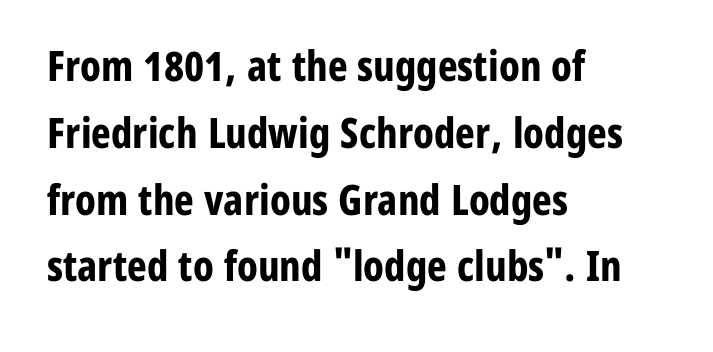
Q: Is the text bold? A: Yes.
Q: Is the text italic (slanted)? A: No, it is upright.
Q: Is the typeface a serif or a sans-serif typeface? A: Sans-serif.
Q: Is the text underlined? A: No.
Q: How is the paragraph aligned? A: Left-aligned.
Q: Is the spacing between letters normal or unusually wide? A: Normal.
Q: Is the spacing between lines tight, normal or loose? A: Normal.
Q: Width (condensed, normal, or wide)? A: Condensed.
Q: Stroke contrast? A: Low.
Q: x-height? A: Medium.
Q: Monospaced? A: No.
